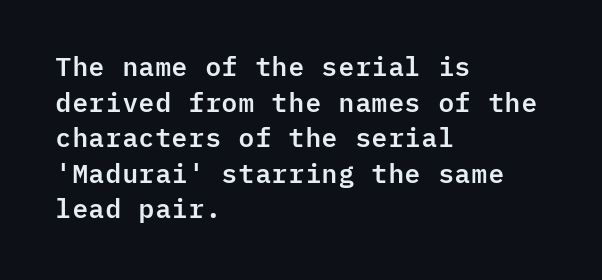
Compared with a centered layout, this one pins lines to the left instead. These lines were composed using upright roman letters. The type is set solid horizontally, with unmodified tracking. Vertical spacing — default. A bare baseline throughout the passage.
